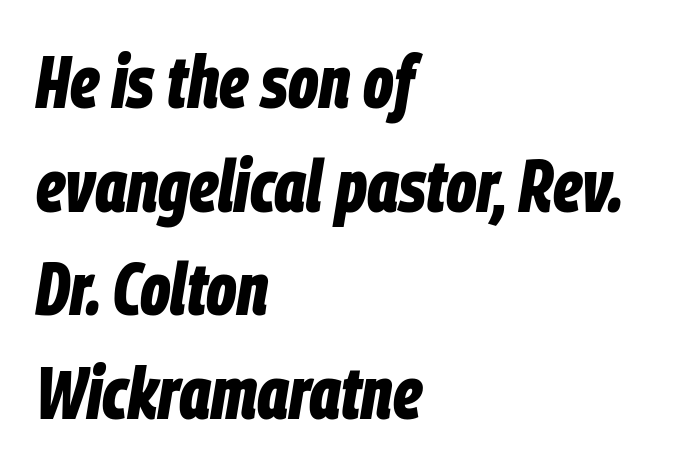
{"italic": "yes", "lean": "right", "slant_degrees": 9, "bold": "yes", "weight": "bold", "width": "condensed", "stroke_contrast": "low", "x_height": "large", "monospaced": "no", "underline": "no", "align": "left", "line_spacing": "normal", "line_spacing_ratio": 1.4, "letter_spacing": "normal", "letter_spacing_em": 0.0, "glyph_px": 74}
